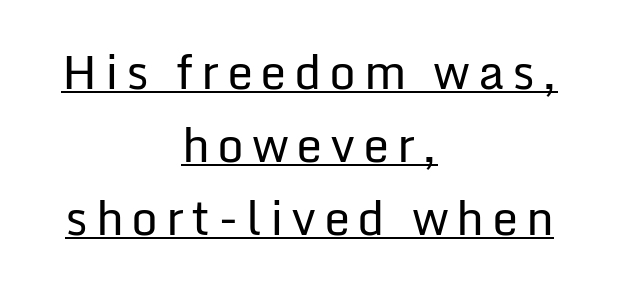
The image shows 47 px regular-weight sans-serif type, upright; set centered, normal line spacing (1.55x), underlined; low stroke contrast and a medium x-height.
